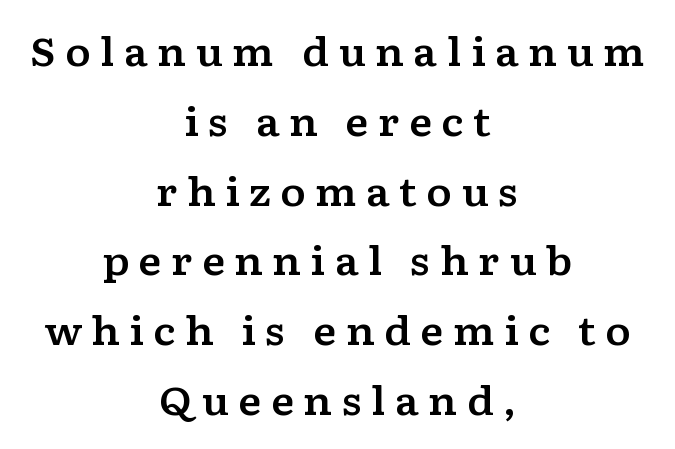
The image shows 39 px wide serif type, upright; set centered, line spacing 1.79x, unusually wide letter spacing (+0.23 em), not underlined; low stroke contrast and a medium x-height.
